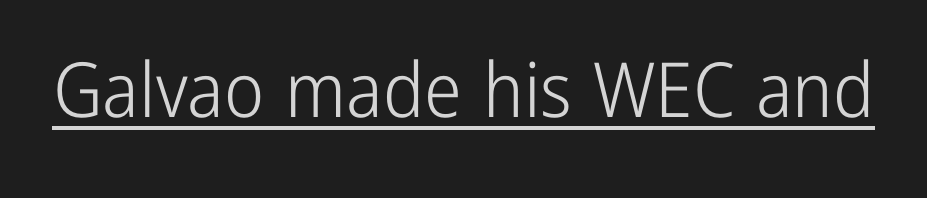
Looks like regular typesetting: each glyph gets only the width it needs. What decoration does the sample have? An underline. A sans-serif font was chosen for this passage. The letterforms sit at book weight or below. Honestly, the letter spacing is just normal — you wouldn't notice it. Posture: straight, roman, zero tilt.
